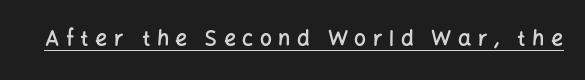
The image shows 21 px text type, upright; set unusually wide letter spacing (+0.31 em), underlined.
